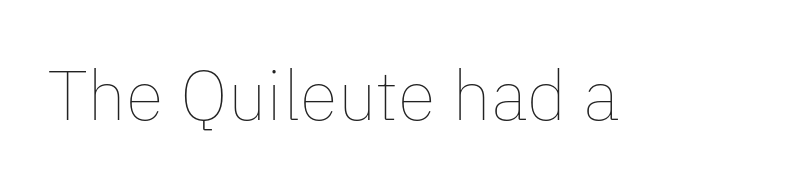
Look at the tracking — it's just the regular setting, nothing added. The letters advance in unequal steps, a hallmark of proportional type. Any mark beneath the type? The region is blank. This is not heavy type; no bold has been used. The lettering stays uniformly vertical, giving the passage a roman look.
